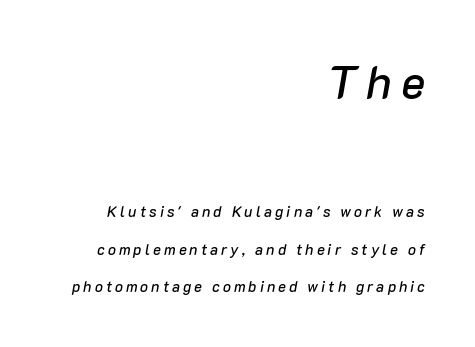
Each new line begins a long way beneath the previous one. Italic: yes, the glyphs are oblique. Is the lower block the larger one? No — the upper block carries the bigger type. Decoration check: the copy has no underline. Right-aligned paragraph, ragged on the left.
